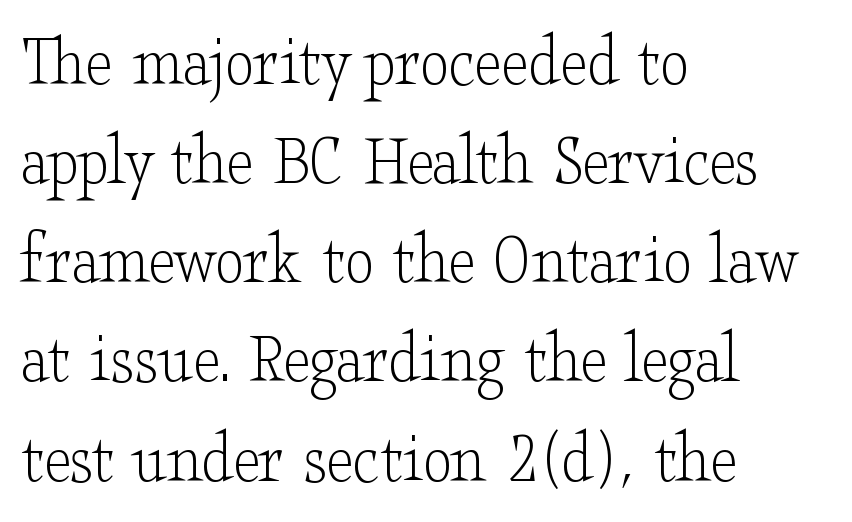
Check the space under the baseline: it is left empty. Vertically, the passage feels balanced, rows spaced as you'd expect. A typesetter would mark this as roman, not italic. You could call the tracking neutral — neither tight nor loose. Visually the block forms a straight wall on the left and a jagged coastline on the right.
